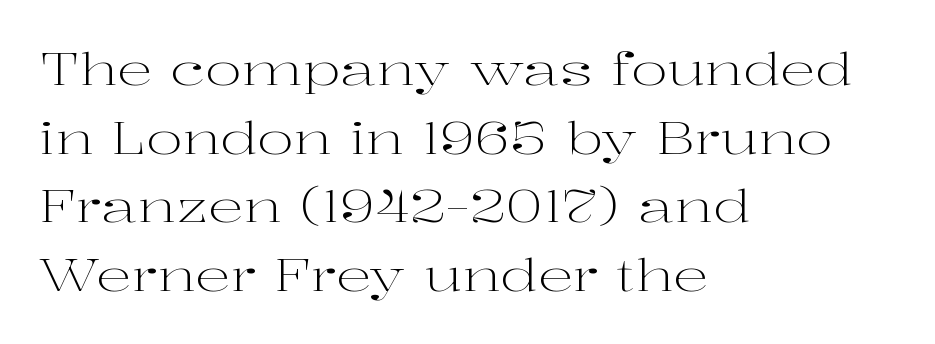
The image shows 44 px light, wide serif type, upright; set left-aligned, normal line spacing (1.56x), normal letter spacing, not underlined; high stroke contrast and a medium x-height.
